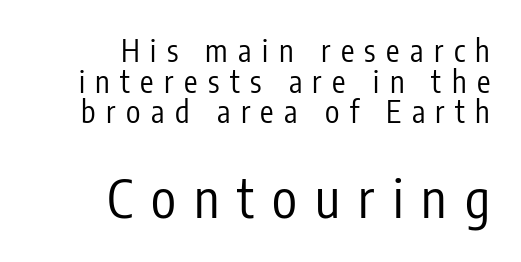
Quick note: not italic, upright. Stem width sits at or under what a default text font uses. These lines huddle together more closely than default settings would place them. The face used here is a sans, in the tradition of grotesques and geometrics.
